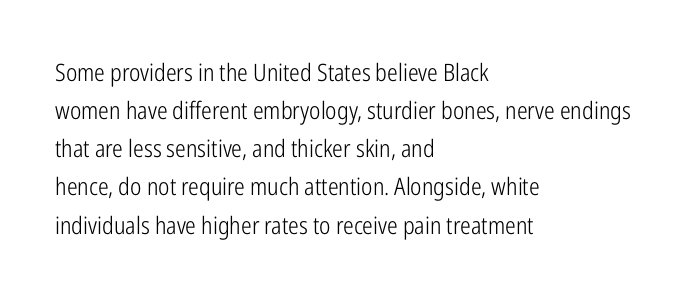
The image shows 24 px text type, upright; set left-aligned, normal line spacing (1.59x), normal letter spacing, not underlined.
